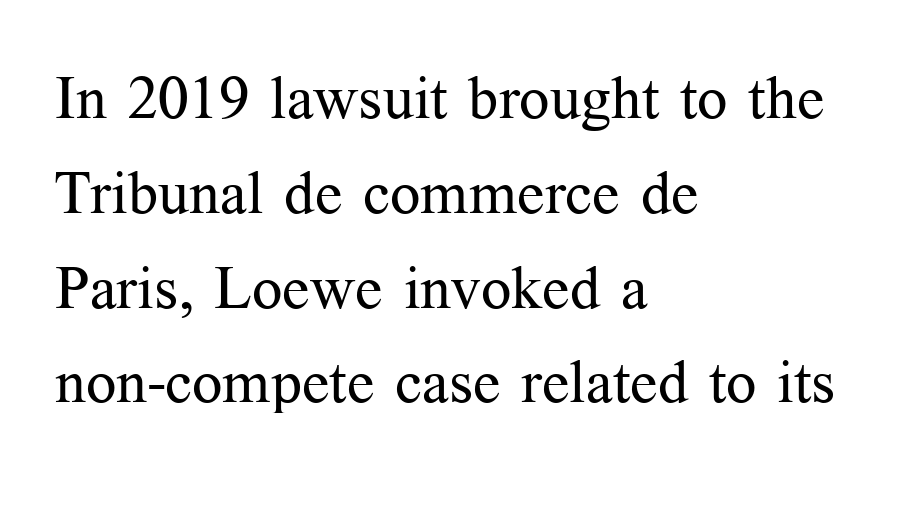
The image shows 60 px regular-weight serif type, upright; set left-aligned, normal line spacing (1.58x), normal letter spacing, not underlined; medium stroke contrast and a medium x-height.
